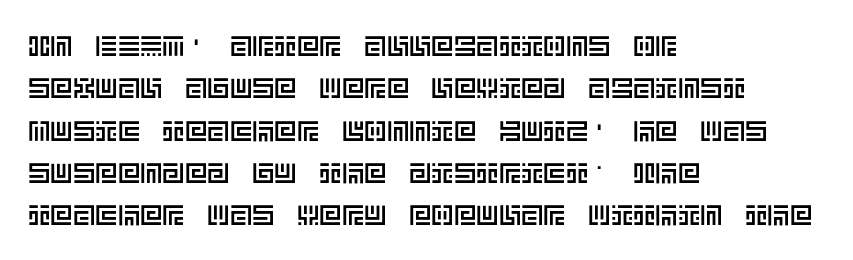
Q: Is the text italic (slanted)? A: No, it is upright.
Q: Is the text underlined? A: No.
Q: How is the paragraph aligned? A: Left-aligned.
Q: Is the spacing between letters normal or unusually wide? A: Normal.
Q: Is the spacing between lines tight, normal or loose? A: Normal.
Q: Width (condensed, normal, or wide)? A: Normal.
Q: x-height? A: Large.
